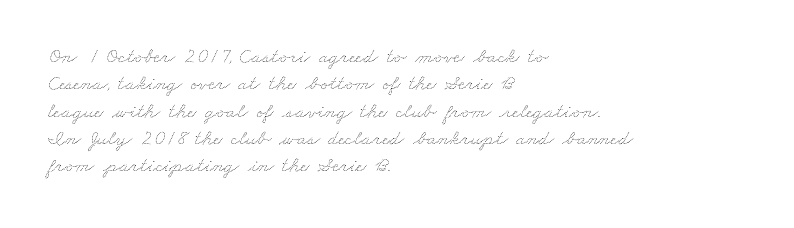
The image shows 21 px text type; set left-aligned, normal line spacing (1.3x), normal letter spacing, not underlined.
